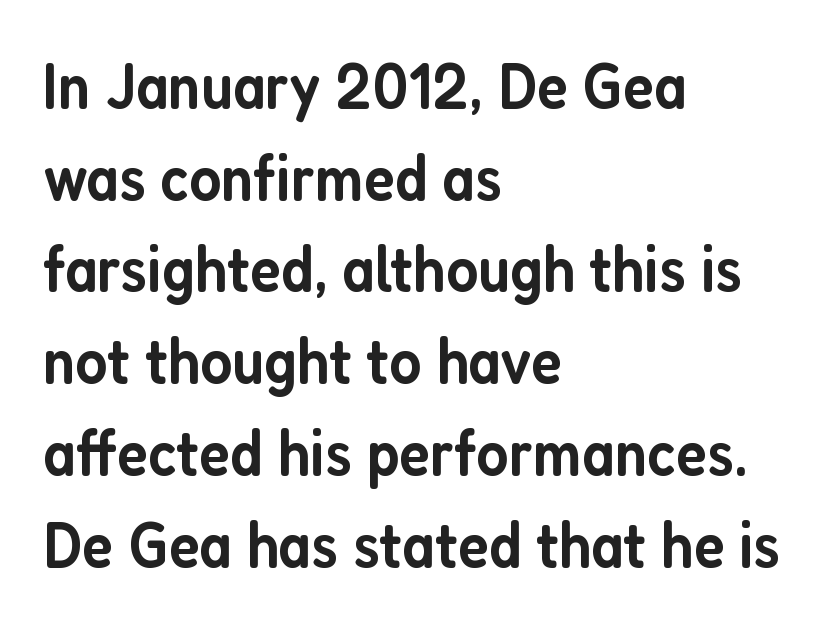
{"serif": "no", "italic": "no", "bold": "semi", "weight": "semibold", "width": "condensed", "stroke_contrast": "low", "x_height": "medium", "monospaced": "no", "underline": "no", "align": "left", "line_spacing": "normal", "line_spacing_ratio": 1.39, "letter_spacing": "normal", "letter_spacing_em": 0.0, "glyph_px": 66}
